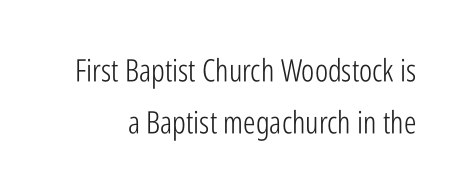
Q: Is the text bold? A: No.
Q: Is the text italic (slanted)? A: No, it is upright.
Q: Is the typeface a serif or a sans-serif typeface? A: Sans-serif.
Q: Is the text underlined? A: No.
Q: Is the spacing between letters normal or unusually wide? A: Normal.
Q: Is the spacing between lines tight, normal or loose? A: Normal.
Q: Width (condensed, normal, or wide)? A: Condensed.
Q: Stroke contrast? A: Low.
Q: x-height? A: Medium.
Q: Monospaced? A: No.
